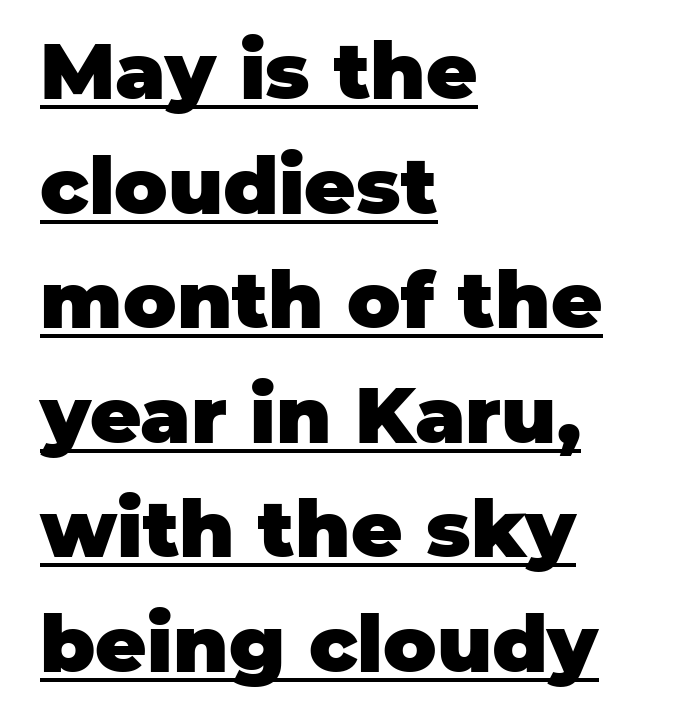
The passage shown is emphatically bold. Grotesque or geometric, the face here clearly has no serifs. No extra tracking has been applied to these lines. How would I describe the line gaps? Plain and ordinary.
